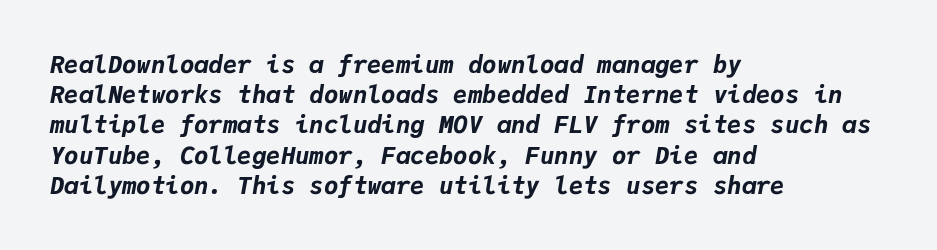
The image shows 24 px bold type, italic (leaning right); set left-aligned, normal line spacing (1.26x), normal letter spacing, not underlined.
